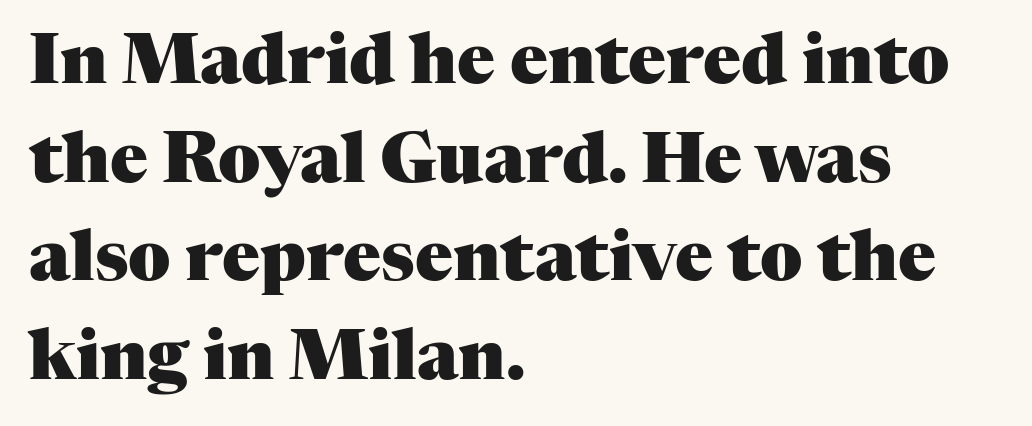
Underlining? Definitely not there. The lines are quadded left. Baseline-to-baseline distance is the conventional proportion of letter height. Each letter keeps its own natural width here, so spacing adapts to shape.
